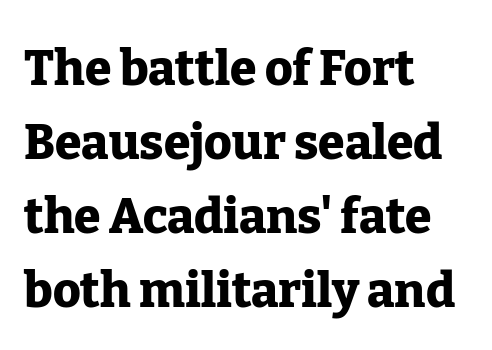
{"serif": "yes", "italic": "no", "bold": "yes", "weight": "heavy", "width": "normal", "stroke_contrast": "low", "x_height": "medium", "monospaced": "no", "underline": "no", "align": "left", "line_spacing": "normal", "line_spacing_ratio": 1.54, "letter_spacing": "normal", "letter_spacing_em": 0.0, "glyph_px": 48}
